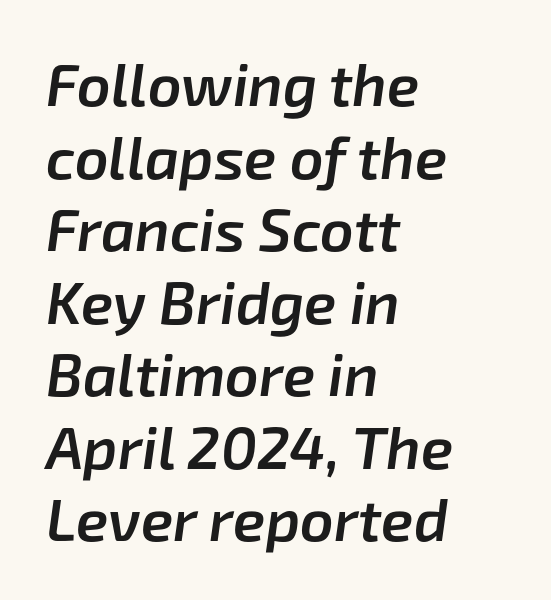
Would a proofreader flag this as italicized? Yes. Each glyph is drawn with semibold strokes, heavier than normal yet not fully bold. Visually the block forms a straight wall on the left and a jagged coastline on the right. Default kerning and tracking; the words read as compact shapes. Character widths vary here, with narrow letters taking less room than wide ones.
